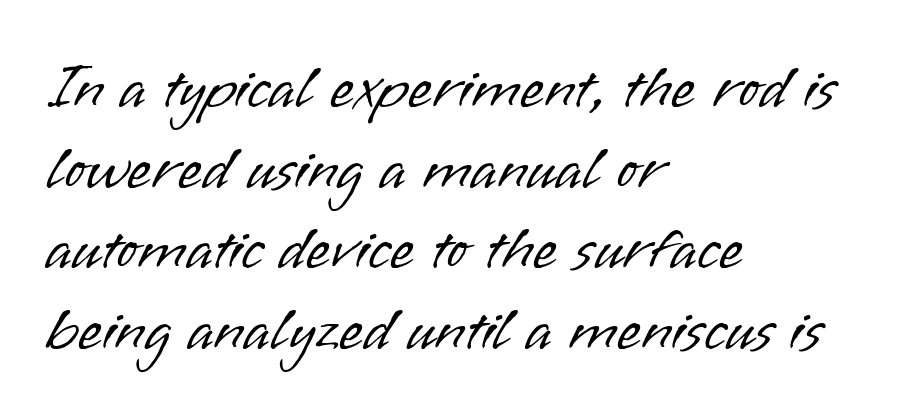
Q: Is the text bold? A: No.
Q: Is the text italic (slanted)? A: Yes.
Q: Is the typeface a serif or a sans-serif typeface? A: Sans-serif.
Q: Is the text underlined? A: No.
Q: How is the paragraph aligned? A: Left-aligned.
Q: Is the spacing between letters normal or unusually wide? A: Normal.
Q: Is the spacing between lines tight, normal or loose? A: Normal.
Q: Width (condensed, normal, or wide)? A: Normal.
Q: Stroke contrast? A: Low.
Q: x-height? A: Small.
Q: Monospaced? A: No.
